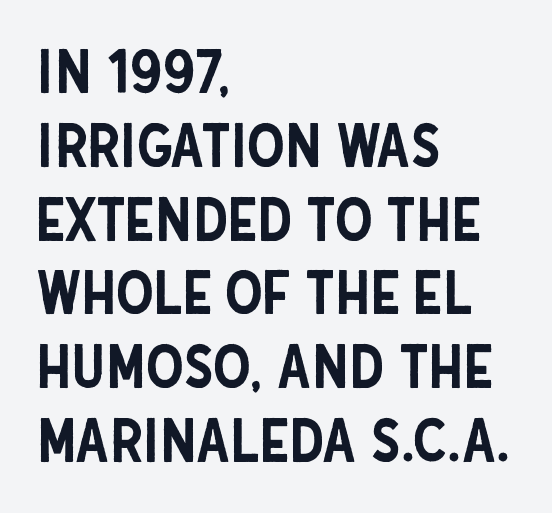
{"serif": "no", "italic": "no", "width": "condensed", "stroke_contrast": "low", "x_height": "large", "monospaced": "no", "underline": "no", "align": "left", "line_spacing_ratio": 1.23, "letter_spacing": "normal", "letter_spacing_em": 0.0, "glyph_px": 60}
